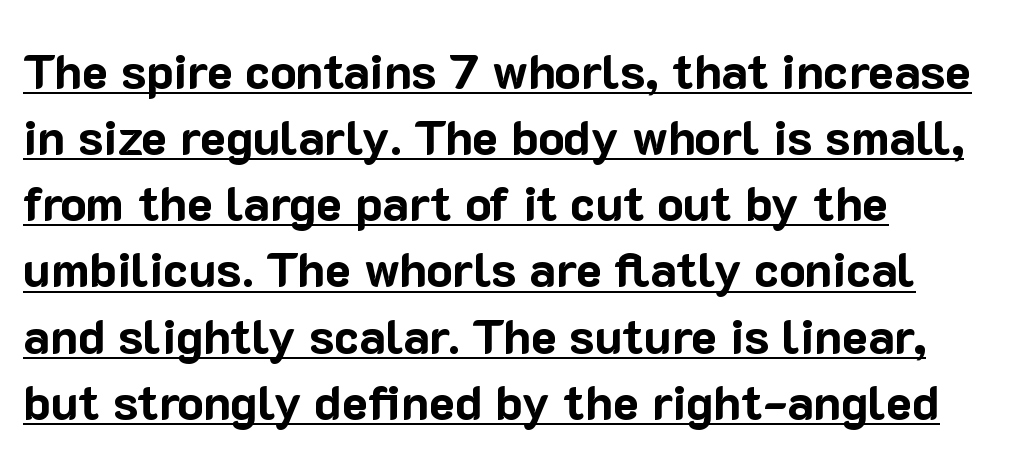
{"serif": "no", "italic": "no", "bold": "yes", "weight": "bold", "width": "normal", "stroke_contrast": "low", "x_height": "medium", "monospaced": "no", "underline": "yes", "align": "left", "line_spacing": "normal", "line_spacing_ratio": 1.35, "letter_spacing": "normal", "letter_spacing_em": 0.0, "glyph_px": 49}
